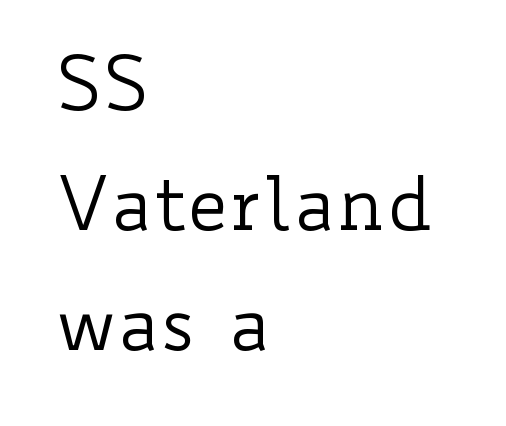
Varying glyph widths throughout — classic text-font behaviour. No extra tracking has been applied to these lines. Short and long lines alike share a common starting point at left. Check the space under the baseline: it is left empty. Unlike italic type, these characters show no tilt at all.
